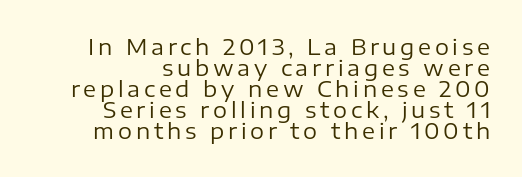
Q: Is the text bold? A: No.
Q: Is the text italic (slanted)? A: No, it is upright.
Q: Is the text underlined? A: No.
Q: How is the paragraph aligned? A: Right-aligned.
Q: Is the spacing between lines tight, normal or loose? A: Tight.
